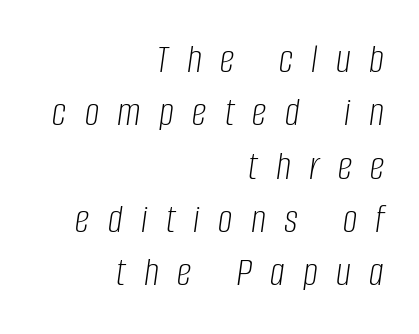
Q: Is the text bold? A: No.
Q: Is the text italic (slanted)? A: Yes, it leans right by about 8 degrees.
Q: Is the text underlined? A: No.
Q: How is the paragraph aligned? A: Right-aligned.
Q: Is the spacing between letters normal or unusually wide? A: Unusually wide.
Q: Is the spacing between lines tight, normal or loose? A: Normal.
Q: Width (condensed, normal, or wide)? A: Condensed.
Q: Stroke contrast? A: Low.
Q: x-height? A: Large.
Q: Monospaced? A: No.
